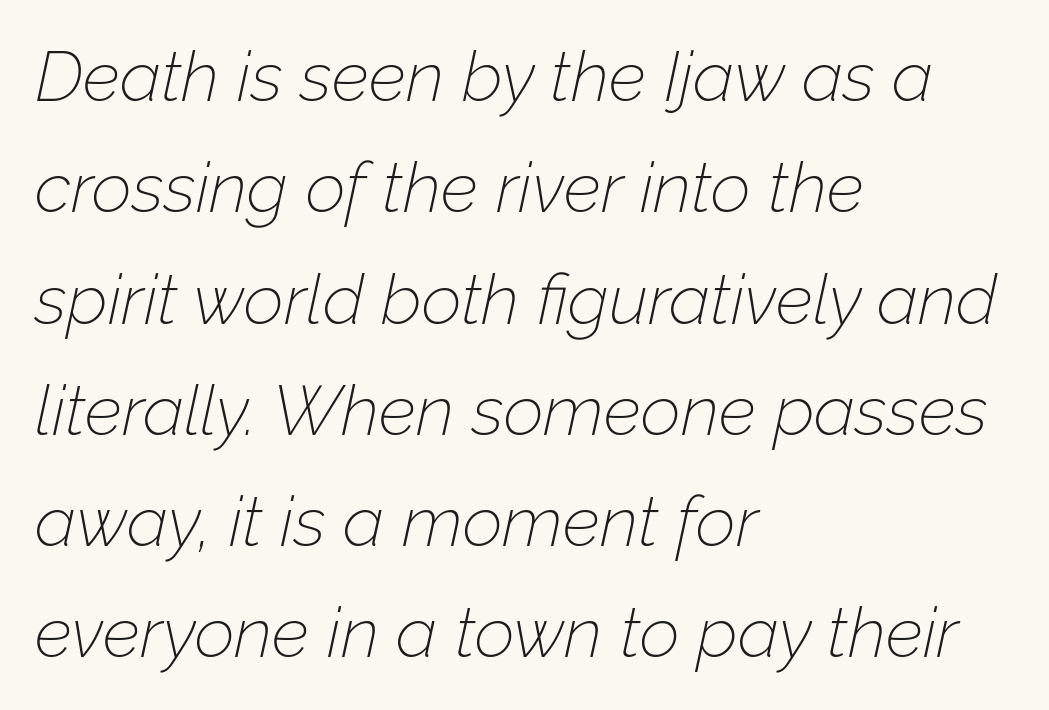
Q: Is the text bold? A: No.
Q: Is the text italic (slanted)? A: Yes, it leans right by about 12 degrees.
Q: Is the text underlined? A: No.
Q: How is the paragraph aligned? A: Left-aligned.
Q: Is the spacing between letters normal or unusually wide? A: Normal.
Q: Is the spacing between lines tight, normal or loose? A: Normal.
Q: Width (condensed, normal, or wide)? A: Normal.
Q: Stroke contrast? A: Low.
Q: x-height? A: Medium.
Q: Monospaced? A: No.
